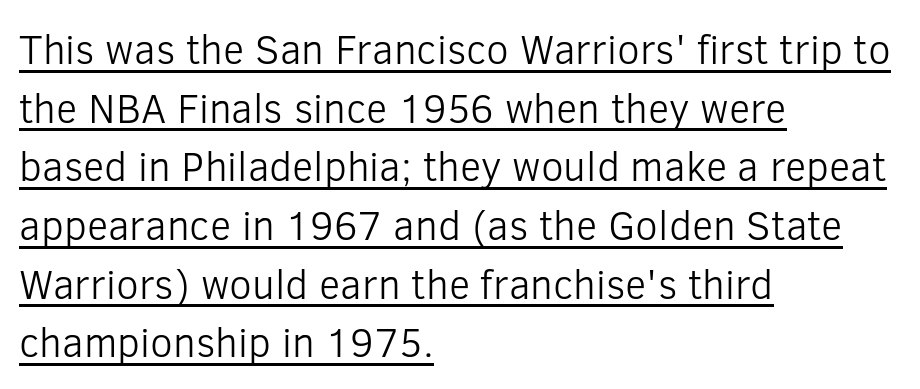
{"serif": "no", "italic": "no", "bold": "no", "weight": "light", "width": "normal", "stroke_contrast": "low", "x_height": "medium", "monospaced": "no", "underline": "yes", "align": "left", "line_spacing": "normal", "line_spacing_ratio": 1.43, "letter_spacing": "normal", "letter_spacing_em": 0.0, "glyph_px": 41}
